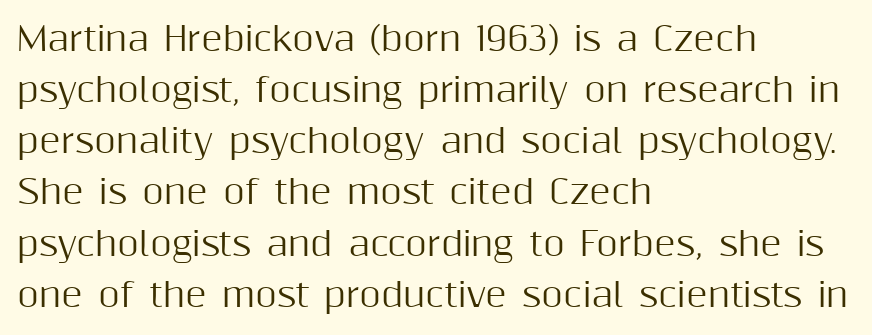
Q: Is the text italic (slanted)? A: No, it is upright.
Q: Is the typeface a serif or a sans-serif typeface? A: Sans-serif.
Q: Is the text underlined? A: No.
Q: How is the paragraph aligned? A: Left-aligned.
Q: Is the spacing between letters normal or unusually wide? A: Normal.
Q: Is the spacing between lines tight, normal or loose? A: Normal.
Q: Width (condensed, normal, or wide)? A: Normal.
Q: Stroke contrast? A: Medium.
Q: x-height? A: Medium.
Q: Monospaced? A: No.
